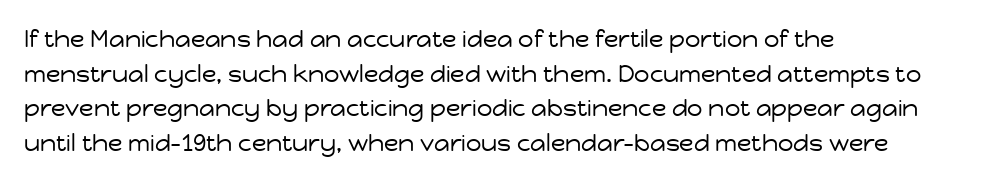
The image shows 24 px text type, upright; set left-aligned, normal line spacing (1.44x), normal letter spacing, not underlined.
